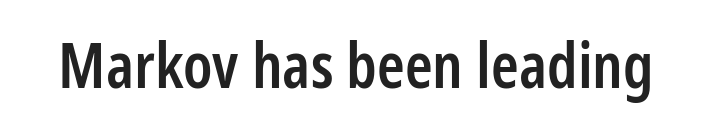
The image shows 63 px semibold, condensed sans-serif type, upright; set normal letter spacing, not underlined; low stroke contrast and a medium x-height.
